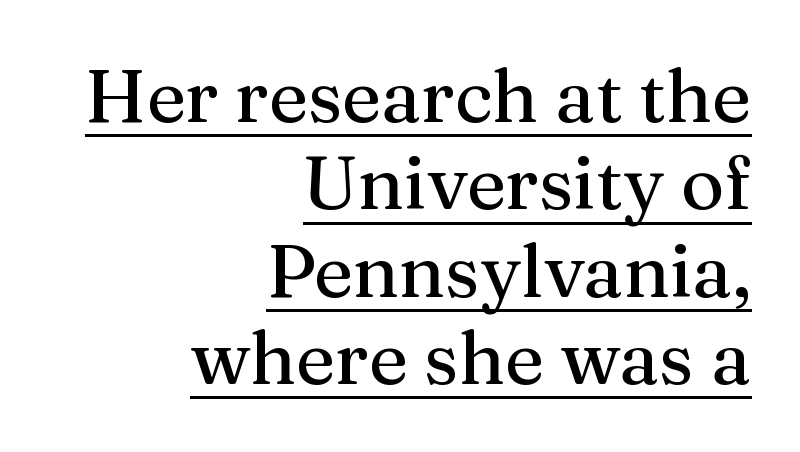
The image shows 74 px serif type, upright; set right-aligned, line spacing 1.18x, normal letter spacing, underlined; medium stroke contrast and a medium x-height.
